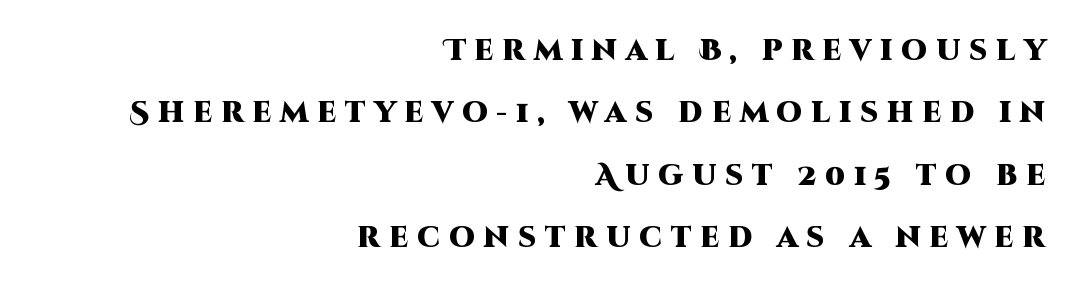
Q: Is the text bold? A: Yes.
Q: Is the text italic (slanted)? A: No, it is upright.
Q: Is the typeface a serif or a sans-serif typeface? A: Sans-serif.
Q: Is the text underlined? A: No.
Q: How is the paragraph aligned? A: Right-aligned.
Q: Is the spacing between letters normal or unusually wide? A: Unusually wide.
Q: Is the spacing between lines tight, normal or loose? A: Loose.
Q: Width (condensed, normal, or wide)? A: Normal.
Q: Stroke contrast? A: High.
Q: x-height? A: Large.
Q: Monospaced? A: No.
